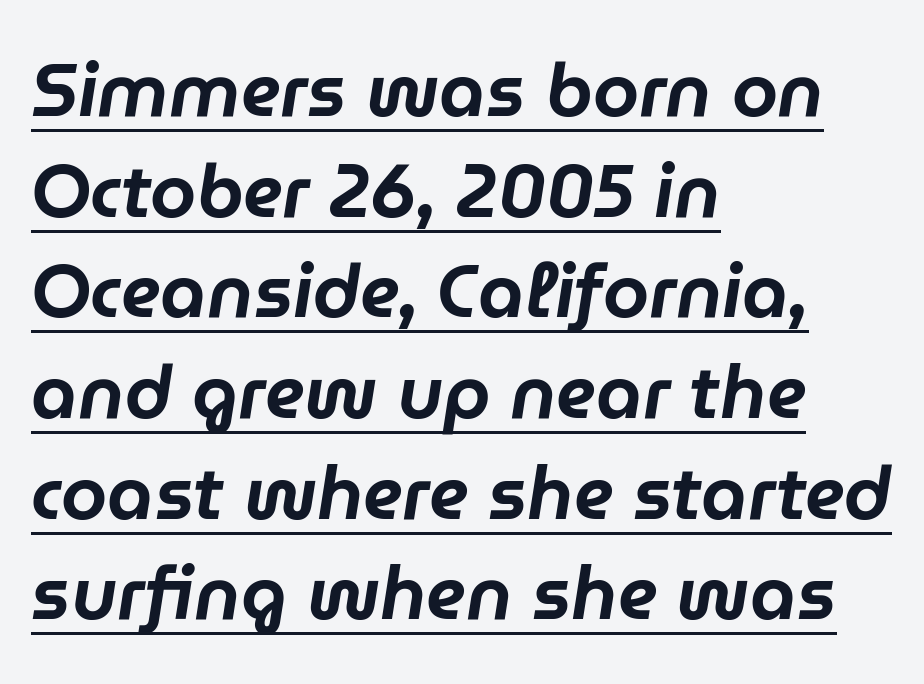
You can see a thin bar hugging the bottom of the glyphs. The specimen reads as italic at a glance. These lines keep a tight, regular rhythm from letter to letter. Rows of type keep a routine distance in the vertical direction. The paragraph has a hard left edge and a soft right edge. Here the designer chose a conventional face with non-uniform glyph widths.
